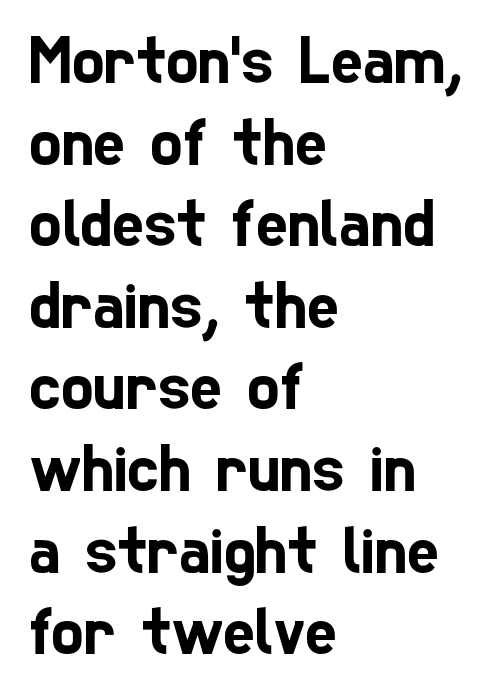
Spacing verdict: proportional, widths tailored to each character. Type without underlining. Is the letter spacing exaggerated? No — it looks like the ordinary default. Stroke terminals: plain, sans-serif. The typesetter chose a ragged-right arrangement here.
